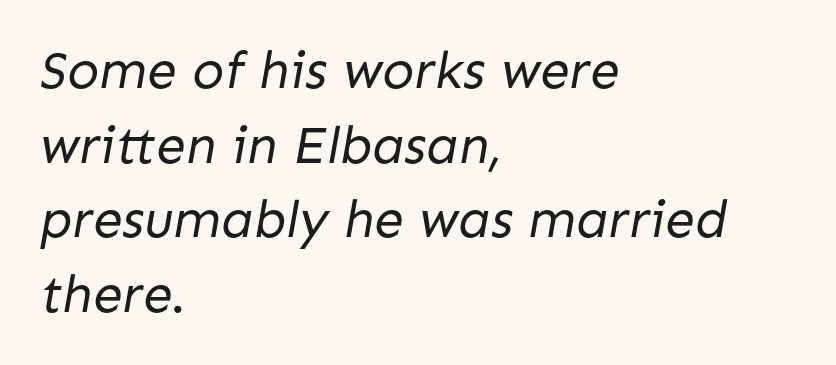
Q: Is the text bold? A: No.
Q: Is the typeface a serif or a sans-serif typeface? A: Sans-serif.
Q: Is the text underlined? A: No.
Q: How is the paragraph aligned? A: Left-aligned.
Q: Is the spacing between letters normal or unusually wide? A: Normal.
Q: Is the spacing between lines tight, normal or loose? A: Normal.
Q: Width (condensed, normal, or wide)? A: Normal.
Q: Stroke contrast? A: Low.
Q: x-height? A: Medium.
Q: Monospaced? A: No.
